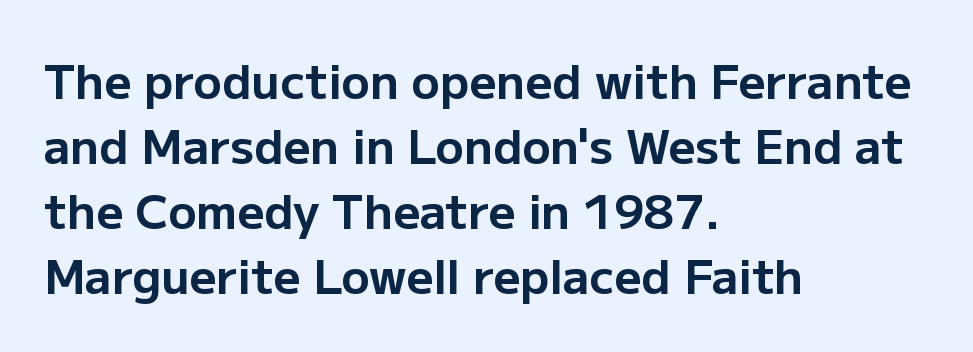
{"serif": "no", "italic": "no", "bold": "yes", "weight": "bold", "width": "normal", "stroke_contrast": "low", "x_height": "medium", "monospaced": "no", "underline": "no", "align": "left", "line_spacing": "normal", "line_spacing_ratio": 1.38, "letter_spacing": "normal", "letter_spacing_em": 0.0, "glyph_px": 47}
